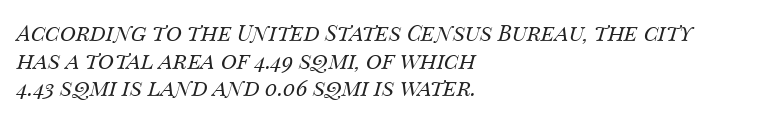
Notice how the passage keeps a crisp vertical edge on the left only. The type is set solid horizontally, with unmodified tracking. Weight: not bold — regular or lighter. Vertical spacing — default.
